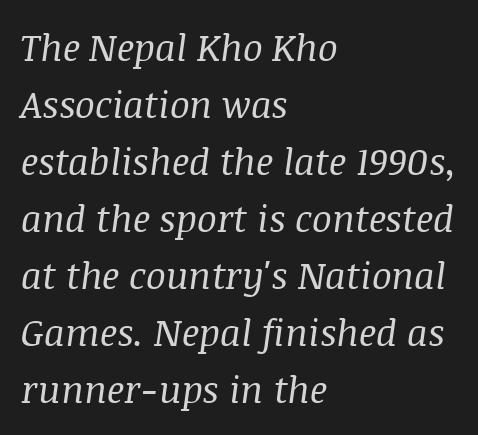
This is oblique type, the kind used for emphasis or titles. A bare baseline throughout the passage. Stroke mass is kept to a normal reading level or below. In terms of letterform style, serifs are clearly present. No extra tracking has been applied to these lines. The rag falls on the right side of this text block.
